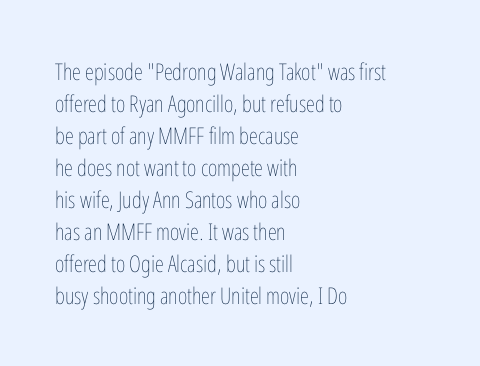
{"italic": "no", "bold": "no", "underline": "no", "align": "left", "line_spacing": "normal", "line_spacing_ratio": 1.39, "letter_spacing": "normal", "letter_spacing_em": 0.0, "glyph_px": 23}
